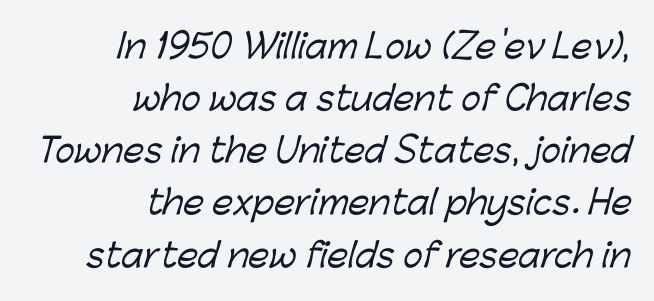
Does the copy run flush right? Yes — the right margin is perfectly even. Does the leading feel generous? No, just average. Each row of text sits above clean, open space. Character widths vary here, with narrow letters taking less room than wide ones. These lines keep a tight, regular rhythm from letter to letter.
